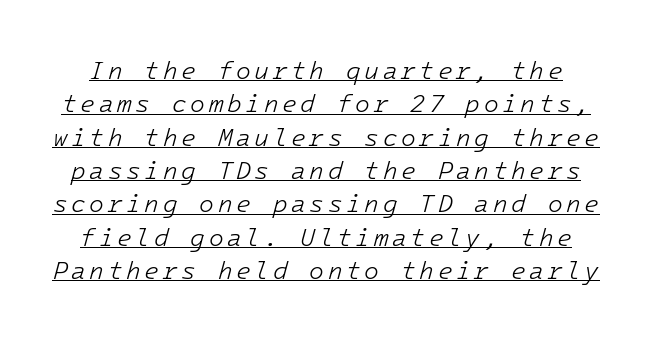
The image shows 24 px text type, italic (leaning right); set normal line spacing (1.39x), underlined.
